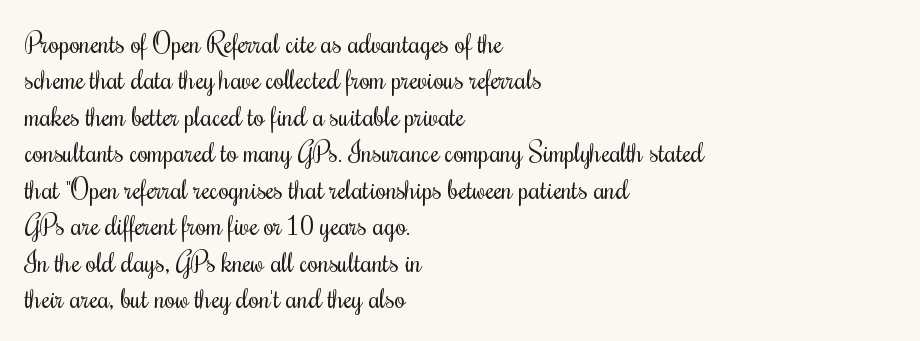
Q: Is the text bold? A: No.
Q: Is the text italic (slanted)? A: Yes.
Q: Is the text underlined? A: No.
Q: How is the paragraph aligned? A: Left-aligned.
Q: Is the spacing between letters normal or unusually wide? A: Normal.
Q: Is the spacing between lines tight, normal or loose? A: Normal.
